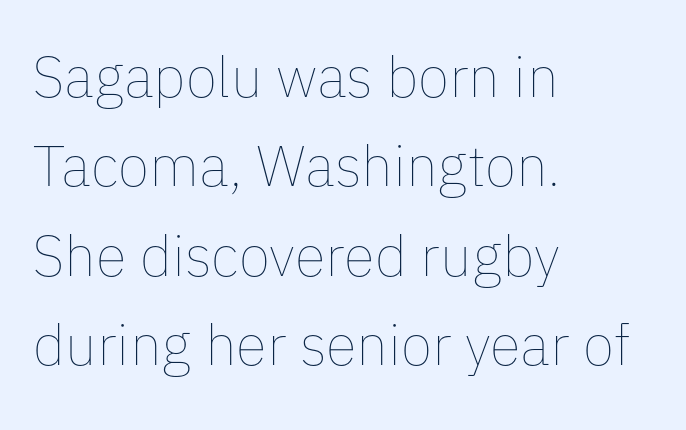
{"italic": "no", "bold": "no", "weight": "thin", "width": "normal", "stroke_contrast": "low", "x_height": "medium", "monospaced": "no", "underline": "no", "align": "left", "line_spacing": "normal", "line_spacing_ratio": 1.57, "letter_spacing": "normal", "letter_spacing_em": 0.0, "glyph_px": 57}
